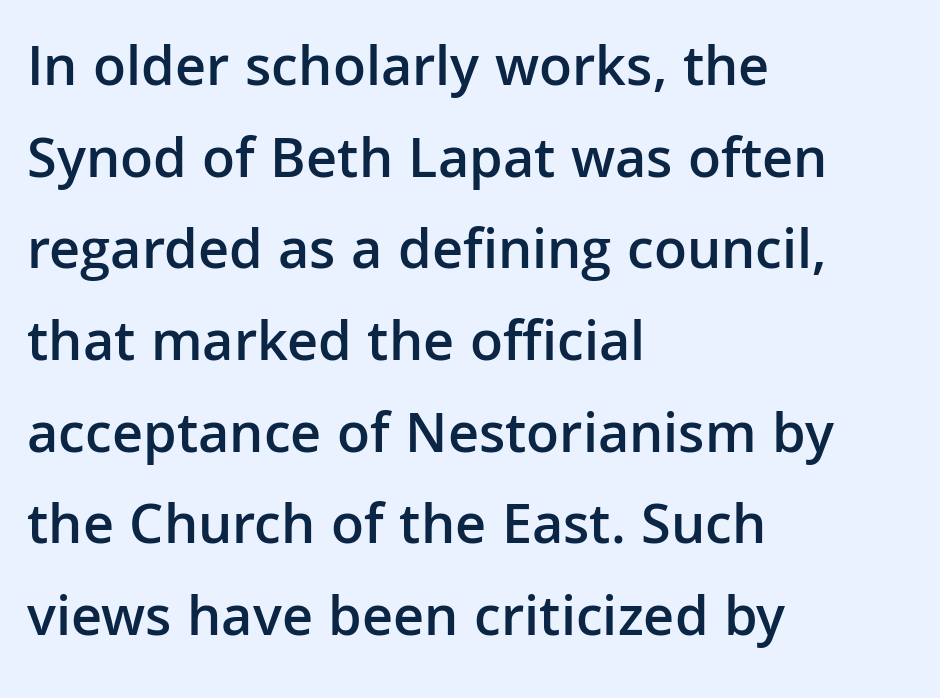
Q: Is the text bold? A: Semi-bold.
Q: Is the text italic (slanted)? A: No, it is upright.
Q: Is the typeface a serif or a sans-serif typeface? A: Sans-serif.
Q: Is the text underlined? A: No.
Q: How is the paragraph aligned? A: Left-aligned.
Q: Is the spacing between letters normal or unusually wide? A: Normal.
Q: Is the spacing between lines tight, normal or loose? A: Normal.
Q: Width (condensed, normal, or wide)? A: Normal.
Q: Stroke contrast? A: Low.
Q: x-height? A: Medium.
Q: Monospaced? A: No.
